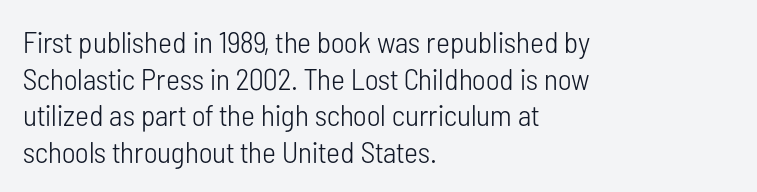
{"serif": "no", "italic": "no", "bold": "no", "weight": "light", "width": "condensed", "stroke_contrast": "low", "x_height": "medium", "monospaced": "no", "underline": "no", "align": "left", "line_spacing_ratio": 1.22, "letter_spacing": "normal", "letter_spacing_em": 0.0, "glyph_px": 30}
